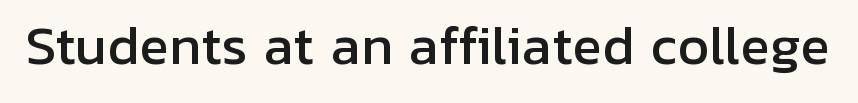
The rendering shows plain stroke endings on the letterforms — a sans-serif design. Clear beneath every line of the passage. Every character sits straight up, as roman type does. Here the designer chose a conventional face with non-uniform glyph widths. This rendering leaves character spacing at its baseline value.
